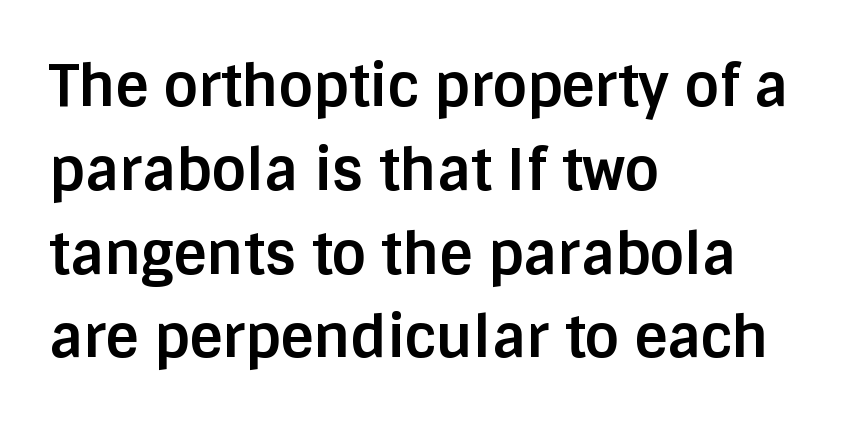
The image shows 57 px bold sans-serif type, upright; set left-aligned, normal line spacing (1.47x), normal letter spacing, not underlined; low stroke contrast and a large x-height.
